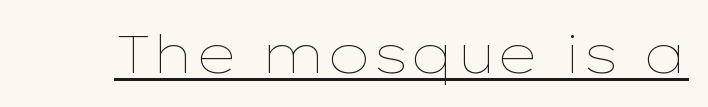
Q: Is the text bold? A: No.
Q: Is the text italic (slanted)? A: No, it is upright.
Q: Is the text underlined? A: Yes.
Q: Is the spacing between letters normal or unusually wide? A: Normal.
Q: Width (condensed, normal, or wide)? A: Wide.
Q: Stroke contrast? A: Low.
Q: x-height? A: Medium.
Q: Monospaced? A: No.
